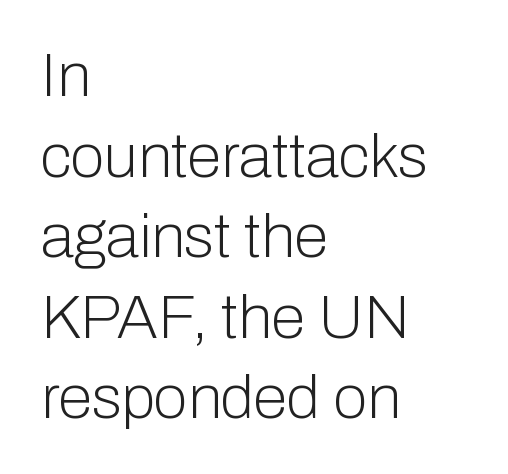
The image shows 62 px light sans-serif type, upright; set left-aligned, normal line spacing (1.3x), normal letter spacing, not underlined; low stroke contrast and a medium x-height.
